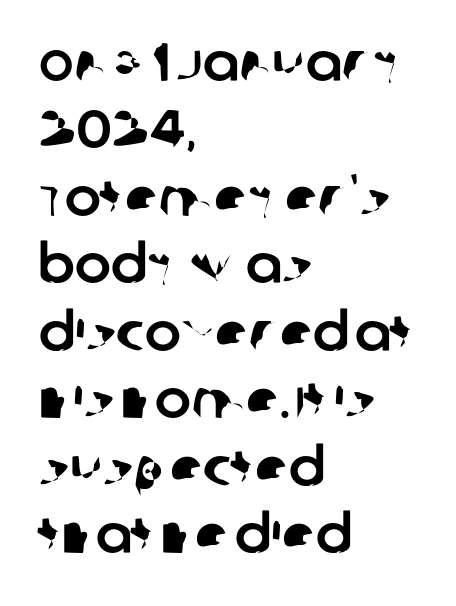
The image shows 54 px sans-serif type; set left-aligned, normal line spacing (1.25x), normal letter spacing, not underlined; low stroke contrast and a large x-height.
